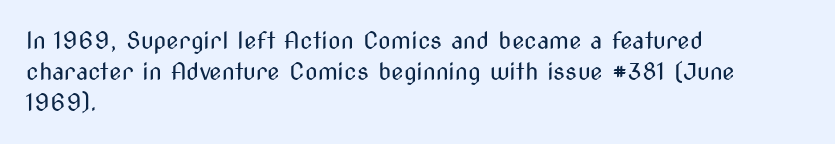
Q: Is the text bold? A: No.
Q: Is the text italic (slanted)? A: No, it is upright.
Q: Is the text underlined? A: No.
Q: How is the paragraph aligned? A: Left-aligned.
Q: Is the spacing between letters normal or unusually wide? A: Normal.
Q: Is the spacing between lines tight, normal or loose? A: Normal.
